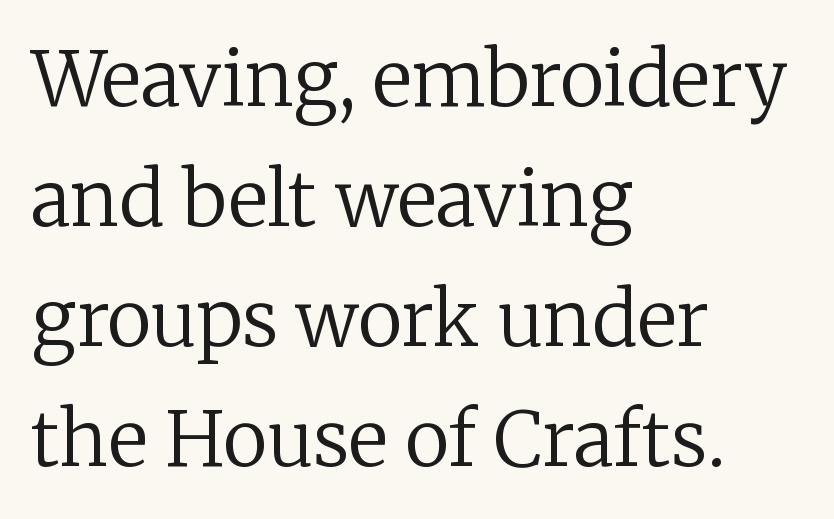
The image shows 76 px regular-weight serif type, upright; set left-aligned, normal line spacing (1.58x), normal letter spacing, not underlined; low stroke contrast and a medium x-height.
